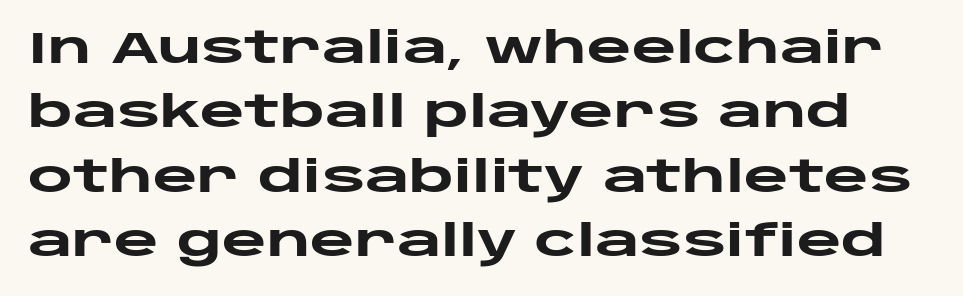
The image shows 43 px heavy, wide sans-serif type, upright; set normal line spacing (1.5x), normal letter spacing, not underlined; low stroke contrast and a large x-height.
